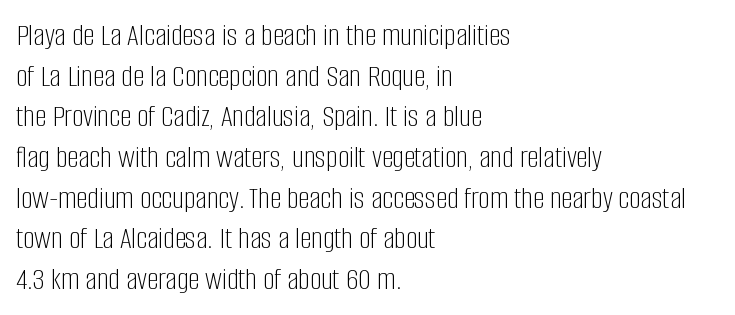
{"serif": "no", "italic": "no", "bold": "no", "weight": "light", "width": "condensed", "stroke_contrast": "low", "x_height": "large", "monospaced": "no", "underline": "no", "align": "left", "line_spacing": "normal", "line_spacing_ratio": 1.27, "letter_spacing": "normal", "letter_spacing_em": 0.0, "glyph_px": 32}
